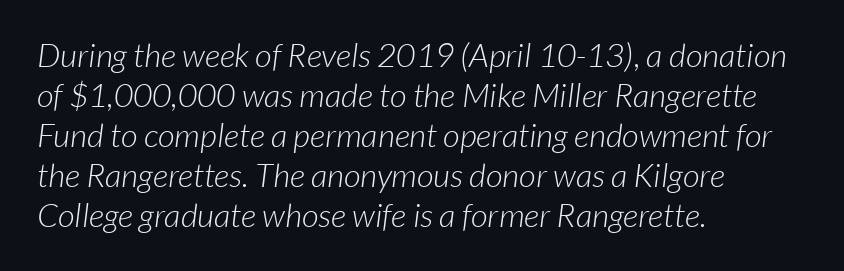
{"serif": "no", "bold": "no", "weight": "light", "width": "normal", "stroke_contrast": "low", "x_height": "medium", "monospaced": "no", "underline": "no", "align": "left", "line_spacing_ratio": 1.21, "letter_spacing": "normal", "letter_spacing_em": 0.0, "glyph_px": 33}
